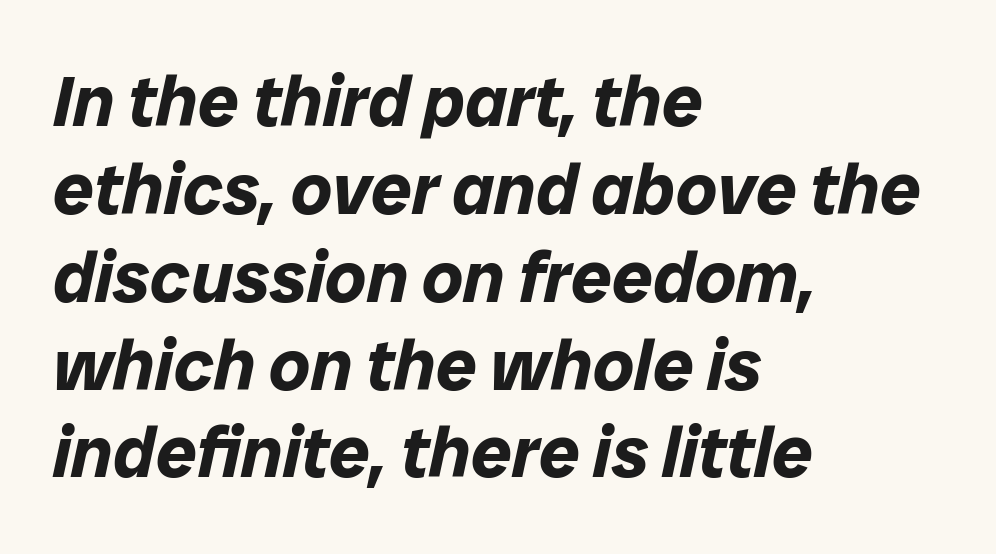
Q: Is the text bold? A: Yes.
Q: Is the text italic (slanted)? A: Yes, it leans right by about 12 degrees.
Q: Is the text underlined? A: No.
Q: How is the paragraph aligned? A: Left-aligned.
Q: Is the spacing between letters normal or unusually wide? A: Normal.
Q: Width (condensed, normal, or wide)? A: Normal.
Q: Stroke contrast? A: Low.
Q: x-height? A: Medium.
Q: Monospaced? A: No.
